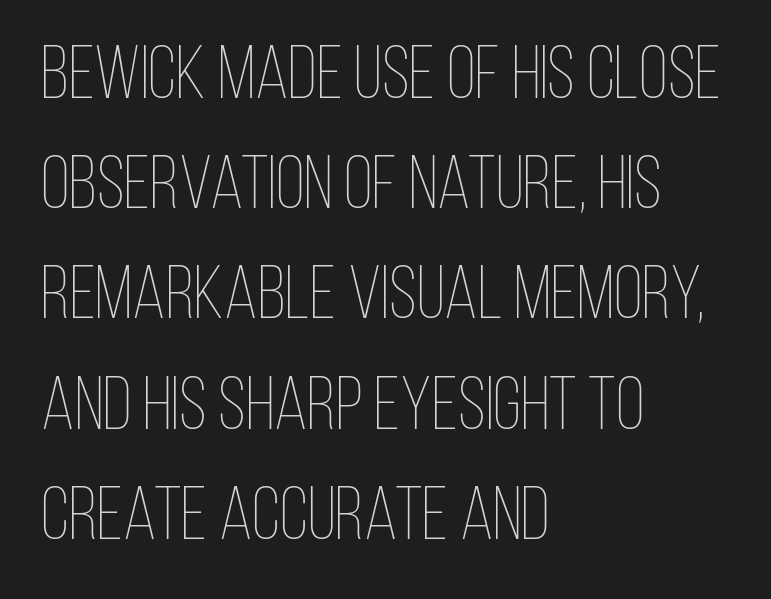
{"italic": "no", "bold": "no", "weight": "thin", "width": "condensed", "stroke_contrast": "low", "x_height": "large", "monospaced": "no", "underline": "no", "align": "left", "line_spacing": "normal", "line_spacing_ratio": 1.47, "letter_spacing": "normal", "letter_spacing_em": 0.0, "glyph_px": 75}
